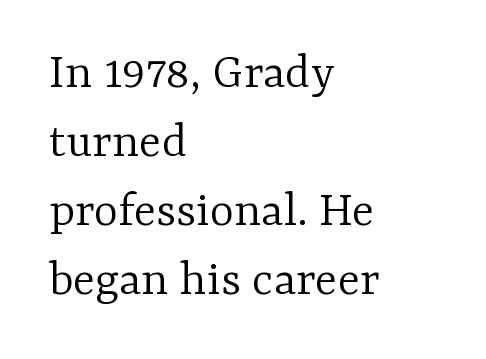
Compared with typical body copy, the letter spacing here is the same. Here the designer chose a conventional face with non-uniform glyph widths. Decoration check: the copy has no underline. The weight tops out at a normal text grade. Serifs: yes, visible at the terminals of the letterforms. The leading is moderate, giving the passage an even texture.
